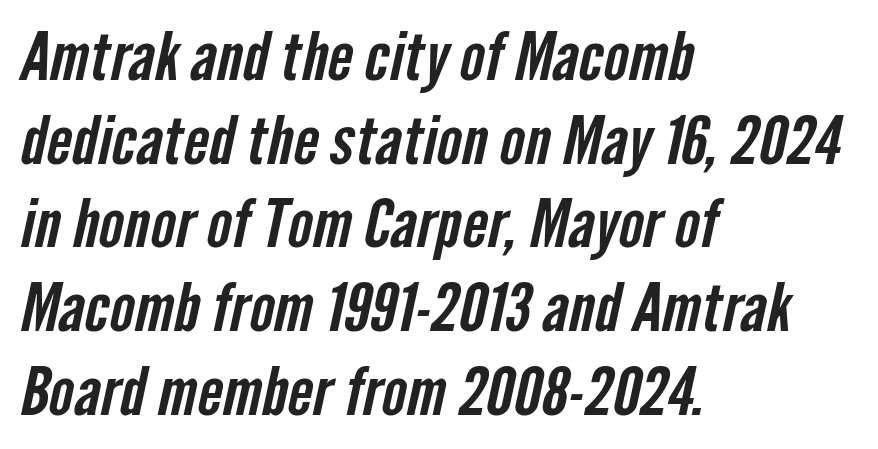
The image shows 67 px condensed sans-serif type; set left-aligned, normal line spacing (1.25x), normal letter spacing, not underlined; low stroke contrast and a medium x-height.
